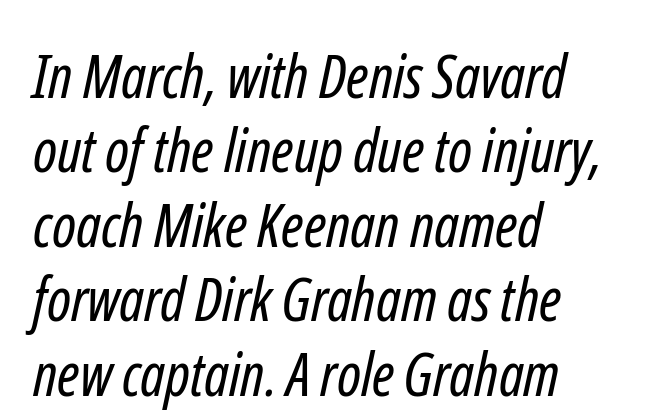
{"serif": "no", "bold": "no", "weight": "regular", "width": "condensed", "stroke_contrast": "low", "x_height": "medium", "monospaced": "no", "underline": "no", "align": "left", "line_spacing_ratio": 1.24, "letter_spacing": "normal", "letter_spacing_em": 0.0, "glyph_px": 60}
